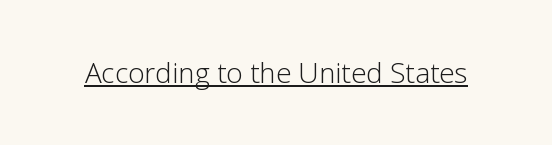
On a weight scale, this lands at 450 or below. Looks like regular typesetting: each glyph gets only the width it needs. Regarding serifs, this sample does without them. Posture: straight, roman, zero tilt. Every word sits above its own underline. This rendering leaves character spacing at its baseline value.
